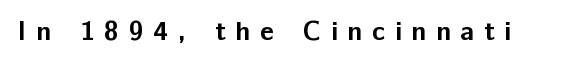
Q: Is the text bold? A: Yes.
Q: Is the text italic (slanted)? A: No, it is upright.
Q: Is the text underlined? A: No.
Q: Is the spacing between letters normal or unusually wide? A: Unusually wide.
